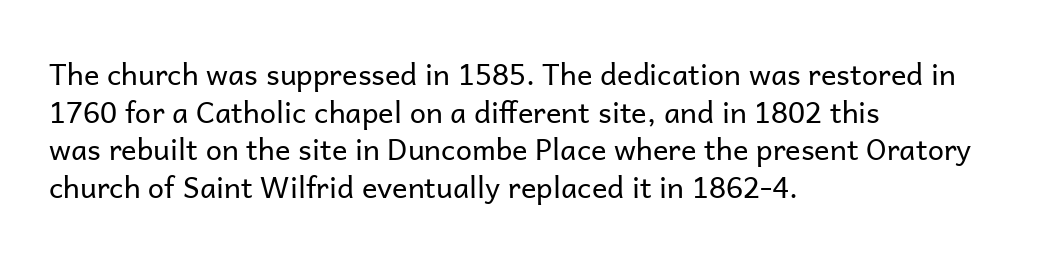
Q: Is the text bold? A: No.
Q: Is the text italic (slanted)? A: No, it is upright.
Q: Is the typeface a serif or a sans-serif typeface? A: Sans-serif.
Q: Is the text underlined? A: No.
Q: How is the paragraph aligned? A: Left-aligned.
Q: Is the spacing between letters normal or unusually wide? A: Normal.
Q: Is the spacing between lines tight, normal or loose? A: Normal.
Q: Width (condensed, normal, or wide)? A: Normal.
Q: Stroke contrast? A: Low.
Q: x-height? A: Medium.
Q: Monospaced? A: No.
